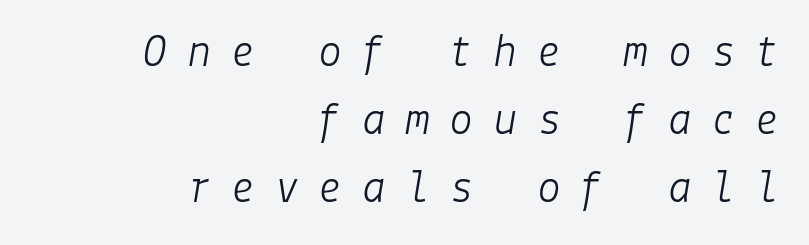
The image shows 48 px light type, italic (leaning right); set right-aligned, normal line spacing (1.42x), unusually wide letter spacing (+0.41 em), not underlined; low stroke contrast and a medium x-height.
